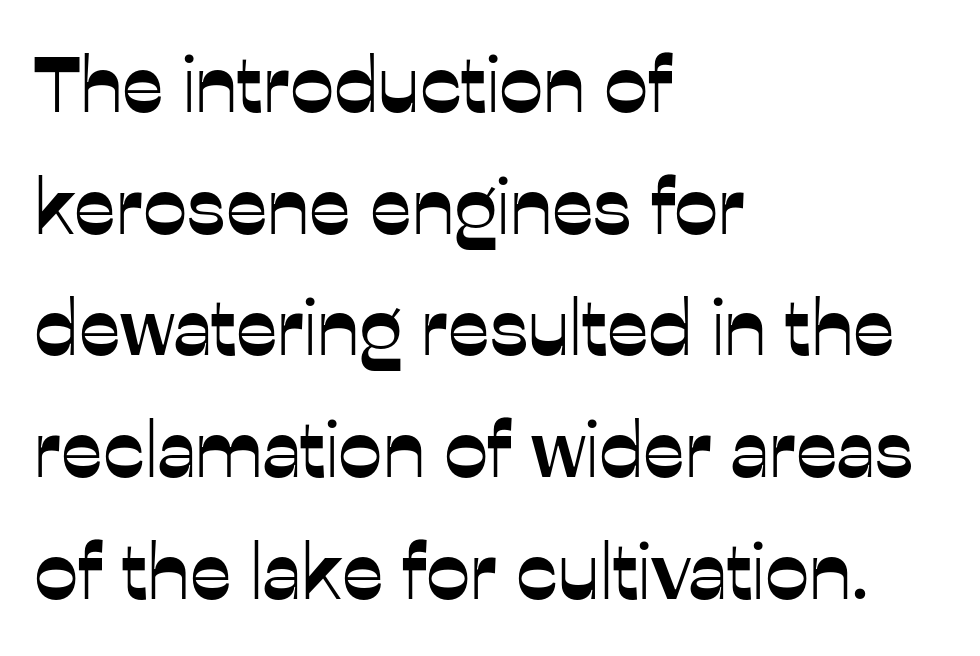
{"serif": "no", "italic": "no", "width": "normal", "stroke_contrast": "low", "x_height": "medium", "monospaced": "no", "underline": "no", "align": "left", "line_spacing": "normal", "line_spacing_ratio": 1.54, "letter_spacing": "normal", "letter_spacing_em": 0.0, "glyph_px": 79}
